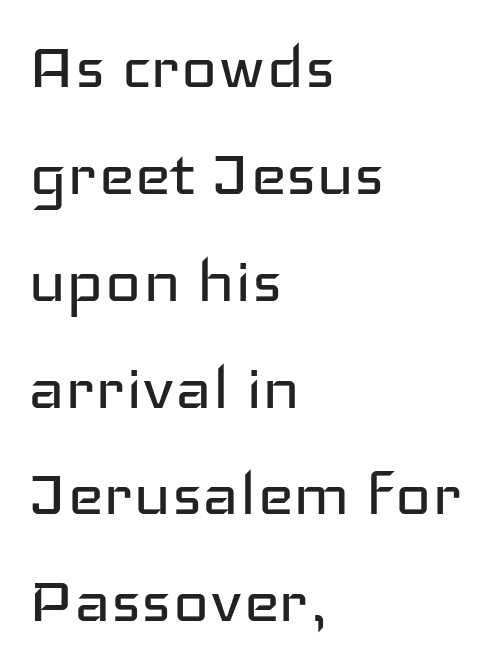
Q: Is the text bold? A: No.
Q: Is the text italic (slanted)? A: No, it is upright.
Q: Is the typeface a serif or a sans-serif typeface? A: Sans-serif.
Q: Is the text underlined? A: No.
Q: How is the paragraph aligned? A: Left-aligned.
Q: Is the spacing between letters normal or unusually wide? A: Normal.
Q: Is the spacing between lines tight, normal or loose? A: Normal.
Q: Width (condensed, normal, or wide)? A: Wide.
Q: Stroke contrast? A: Low.
Q: x-height? A: Medium.
Q: Monospaced? A: No.
